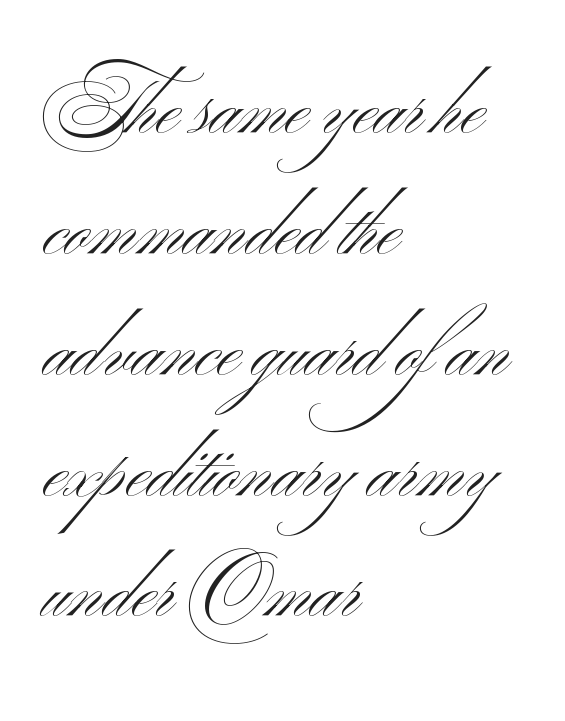
{"serif": "no", "bold": "no", "weight": "light", "width": "wide", "stroke_contrast": "medium", "x_height": "small", "monospaced": "no", "underline": "no", "align": "left", "line_spacing": "normal", "line_spacing_ratio": 1.59, "letter_spacing": "normal", "letter_spacing_em": 0.0, "glyph_px": 76}
